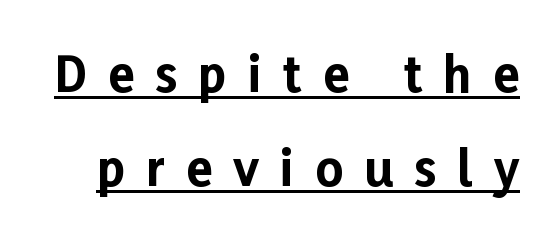
The image shows 48 px bold sans-serif type, upright; set loose line spacing (1.96x), unusually wide letter spacing (+0.44 em), underlined; low stroke contrast and a medium x-height.
